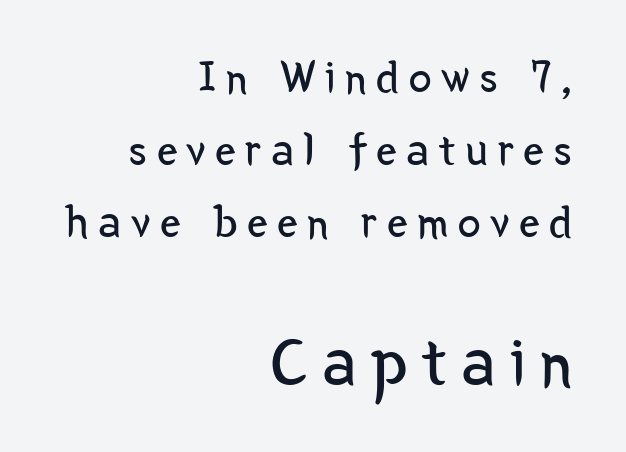
Q: Is the text bold? A: No.
Q: Is the text italic (slanted)? A: No, it is upright.
Q: Is the typeface a serif or a sans-serif typeface? A: Sans-serif.
Q: Is the text underlined? A: No.
Q: How is the paragraph aligned? A: Right-aligned.
Q: Is the spacing between letters normal or unusually wide? A: Unusually wide.
Q: Is the spacing between lines tight, normal or loose? A: Normal.
Q: Which block of text is set in a larger size, the first (top) or the second (bottom)? A: The second (bottom) one.
Q: Width (condensed, normal, or wide)? A: Condensed.
Q: Stroke contrast? A: Low.
Q: x-height? A: Medium.
Q: Monospaced? A: No.
